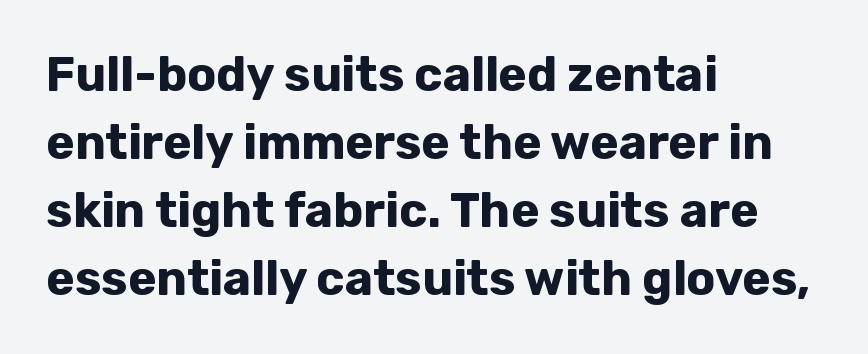
The image shows 48 px bold sans-serif type, upright; set left-aligned, normal line spacing (1.42x), normal letter spacing, not underlined; low stroke contrast and a medium x-height.
